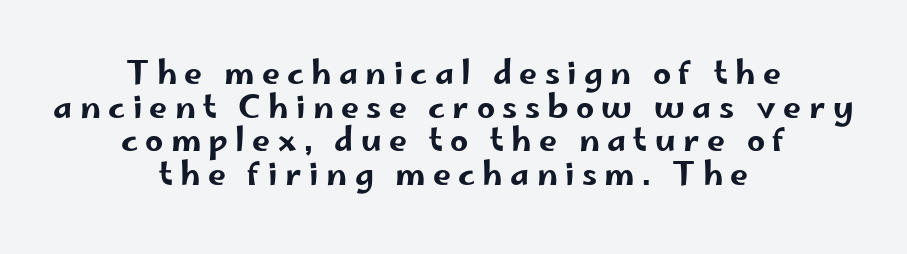
{"serif": "no", "italic": "no", "width": "wide", "stroke_contrast": "low", "x_height": "small", "monospaced": "no", "underline": "no", "align": "center", "line_spacing": "tight", "line_spacing_ratio": 1.05, "letter_spacing": "wide", "letter_spacing_em": 0.23, "glyph_px": 32}
